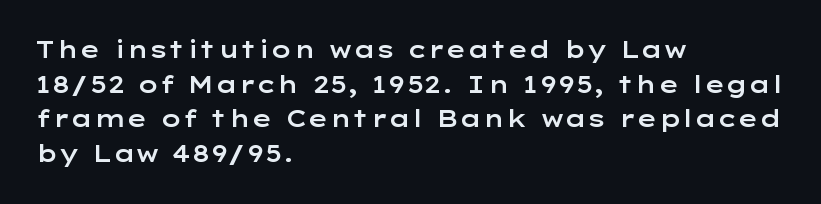
{"italic": "no", "underline": "no", "align": "left", "line_spacing": "normal", "line_spacing_ratio": 1.51, "letter_spacing": "normal", "letter_spacing_em": 0.0, "glyph_px": 23}
